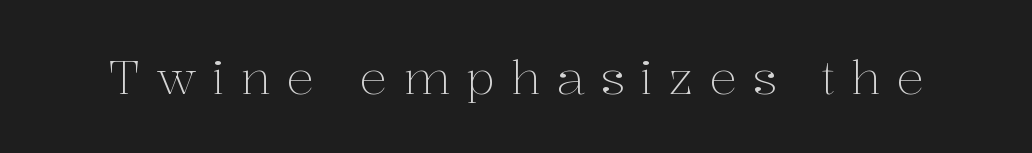
Q: Is the text bold? A: No.
Q: Is the text italic (slanted)? A: No, it is upright.
Q: Is the typeface a serif or a sans-serif typeface? A: Serif.
Q: Is the text underlined? A: No.
Q: Is the spacing between letters normal or unusually wide? A: Unusually wide.
Q: Width (condensed, normal, or wide)? A: Normal.
Q: Stroke contrast? A: Medium.
Q: x-height? A: Medium.
Q: Monospaced? A: No.
